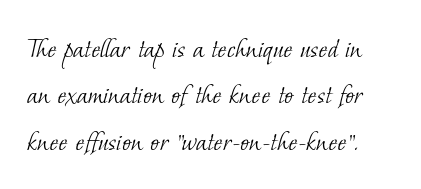
{"serif": "yes", "bold": "no", "weight": "light", "width": "normal", "stroke_contrast": "low", "x_height": "small", "monospaced": "no", "underline": "no", "line_spacing": "normal", "line_spacing_ratio": 1.55, "letter_spacing": "normal", "letter_spacing_em": 0.0, "glyph_px": 30}
